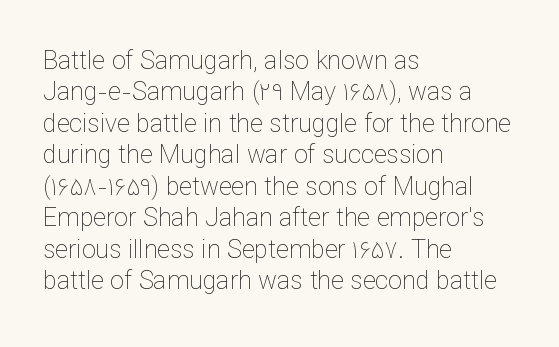
No letter is thick-stroked: the sample isn't bold. This is roman type, the default non-slanted kind. One glance says typical: line gaps are just what's usual. Plain, unruled lines of type. This sample is left-justified, so line endings fall wherever the words run out.
